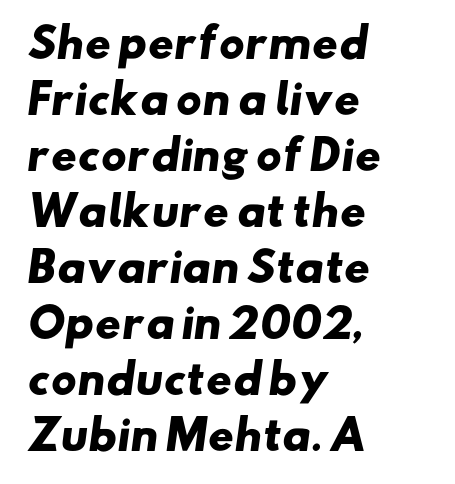
Q: Is the text bold? A: Yes.
Q: Is the typeface a serif or a sans-serif typeface? A: Sans-serif.
Q: Is the text underlined? A: No.
Q: How is the paragraph aligned? A: Left-aligned.
Q: Is the spacing between letters normal or unusually wide? A: Normal.
Q: Is the spacing between lines tight, normal or loose? A: Normal.
Q: Width (condensed, normal, or wide)? A: Wide.
Q: Stroke contrast? A: Low.
Q: x-height? A: Small.
Q: Monospaced? A: No.
